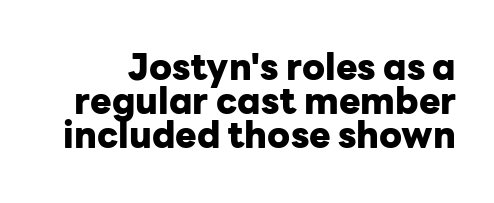
The image shows 36 px heavy sans-serif type, upright; set tight line spacing (0.95x), normal letter spacing, not underlined; low stroke contrast and a medium x-height.
